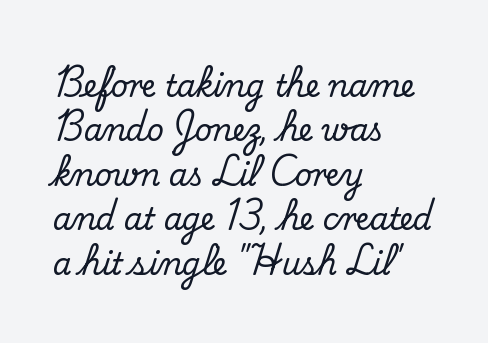
{"serif": "yes", "width": "normal", "stroke_contrast": "medium", "x_height": "small", "monospaced": "no", "underline": "no", "align": "left", "line_spacing": "normal", "line_spacing_ratio": 1.48, "letter_spacing": "normal", "letter_spacing_em": 0.0, "glyph_px": 30}
